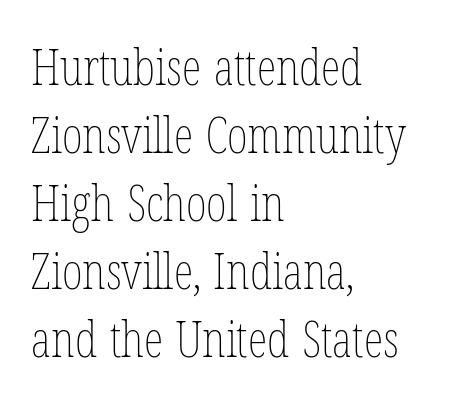
{"italic": "no", "bold": "no", "weight": "thin", "width": "condensed", "stroke_contrast": "low", "x_height": "medium", "monospaced": "no", "underline": "no", "align": "left", "line_spacing": "normal", "line_spacing_ratio": 1.36, "letter_spacing": "normal", "letter_spacing_em": 0.0, "glyph_px": 50}
